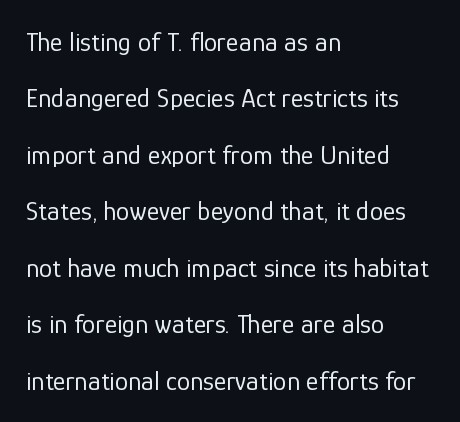
Q: Is the text bold? A: No.
Q: Is the text italic (slanted)? A: No, it is upright.
Q: Is the text underlined? A: No.
Q: How is the paragraph aligned? A: Left-aligned.
Q: Is the spacing between letters normal or unusually wide? A: Normal.
Q: Is the spacing between lines tight, normal or loose? A: Loose.
